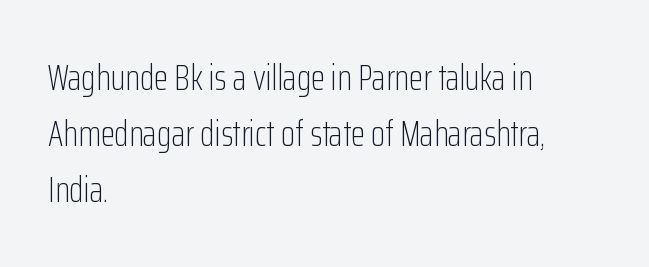
These lines keep a tight, regular rhythm from letter to letter. Each new line begins a customary step beneath the previous one. Varying glyph widths throughout — classic text-font behaviour. Every character sits straight up, as roman type does. Is this a sans? Yes — the strokes have no serifs.
